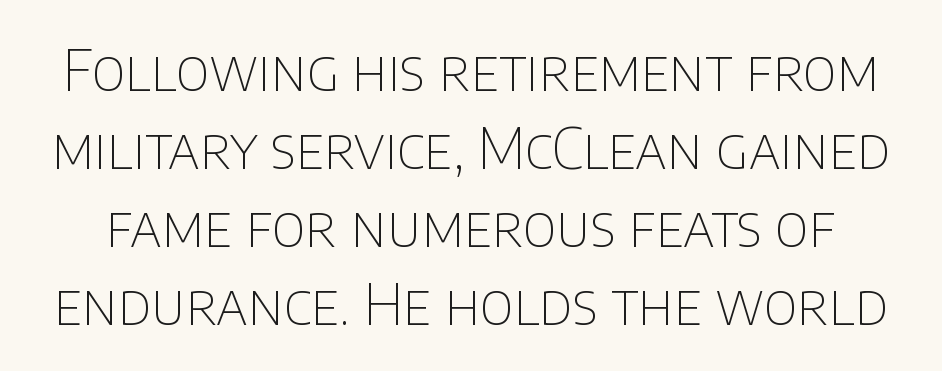
The image shows 56 px thin sans-serif type, upright; set normal line spacing (1.39x), normal letter spacing, not underlined; low stroke contrast and a large x-height.
